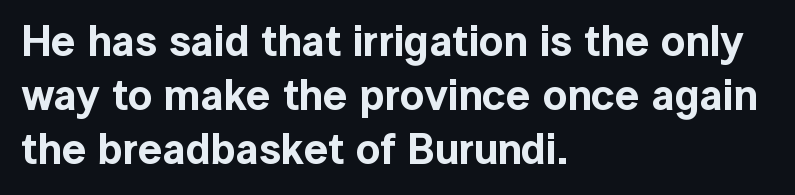
Leading: standard. Line beginnings align vertically; line endings do not. Nope, not italic — everything's standing straight. Honestly, the letter spacing is just normal — you wouldn't notice it.
